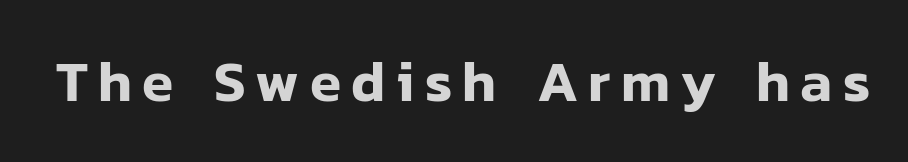
You could not count columns in this text — the font is proportionally spaced. The axis of the letterforms is exactly vertical. The typeface chosen for these lines omits serifs. A clean baseline with only descenders dipping below it.
